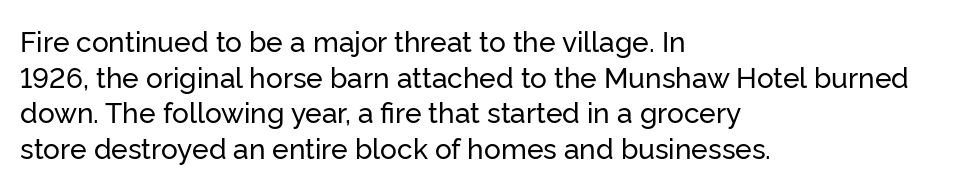
The image shows 28 px sans-serif type, upright; set left-aligned, normal line spacing (1.27x), normal letter spacing, not underlined; low stroke contrast and a medium x-height.
